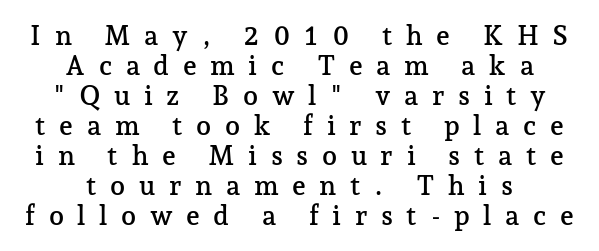
Q: Is the text italic (slanted)? A: No, it is upright.
Q: Is the text underlined? A: No.
Q: How is the paragraph aligned? A: Centered.
Q: Is the spacing between letters normal or unusually wide? A: Unusually wide.
Q: Is the spacing between lines tight, normal or loose? A: Tight.
